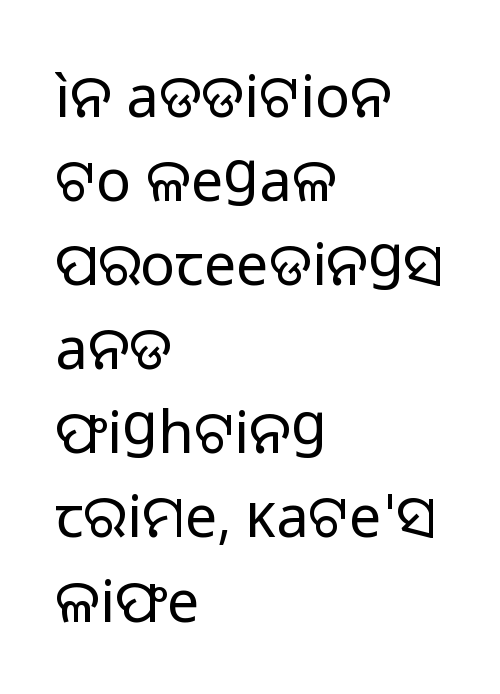
The cut favours lightness, reaching ordinary text weight at its darkest. Layout note: lines flush left. The type sits square on the baseline with zero lean. Varying glyph widths throughout — classic text-font behaviour. Bare-footed words on every line.
